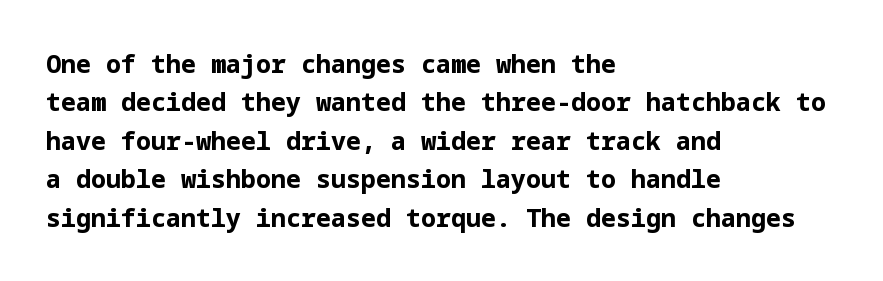
The image shows 25 px bold type, upright; set left-aligned, normal line spacing (1.54x), normal letter spacing, not underlined.
